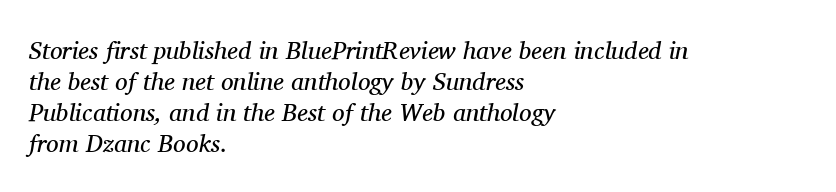
Q: Is the text bold? A: No.
Q: Is the text italic (slanted)? A: Yes, it leans right by about 11 degrees.
Q: Is the text underlined? A: No.
Q: How is the paragraph aligned? A: Left-aligned.
Q: Is the spacing between letters normal or unusually wide? A: Normal.
